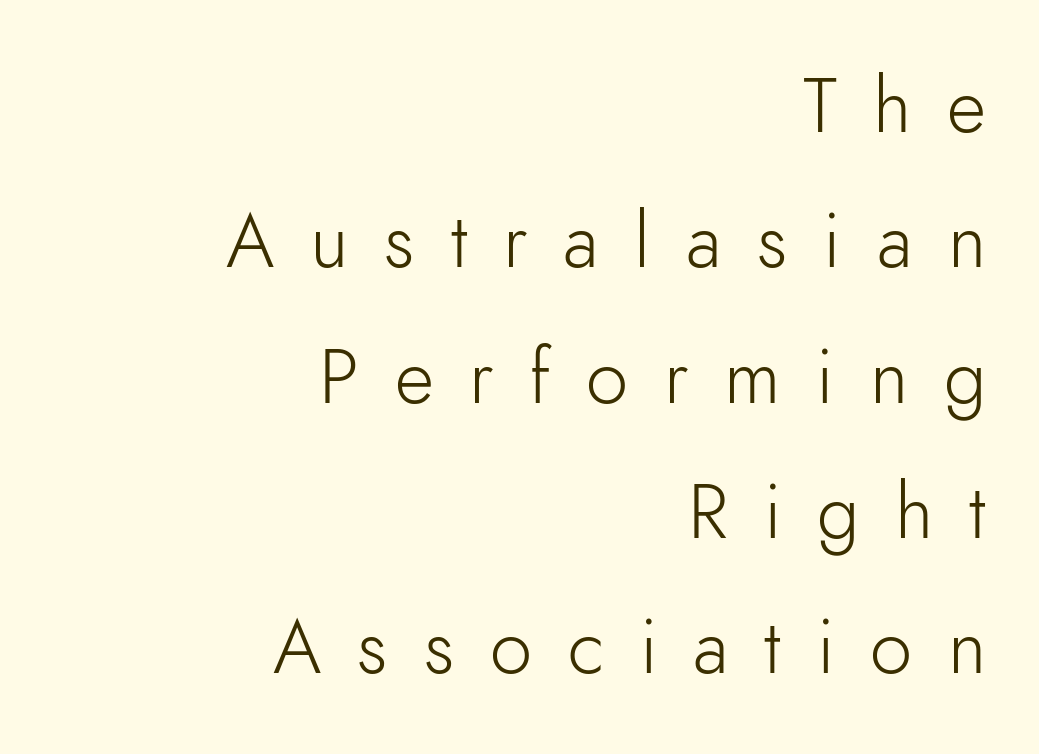
Q: Is the text bold? A: No.
Q: Is the text italic (slanted)? A: No, it is upright.
Q: Is the typeface a serif or a sans-serif typeface? A: Sans-serif.
Q: Is the text underlined? A: No.
Q: How is the paragraph aligned? A: Right-aligned.
Q: Is the spacing between letters normal or unusually wide? A: Unusually wide.
Q: Width (condensed, normal, or wide)? A: Normal.
Q: Stroke contrast? A: Low.
Q: x-height? A: Small.
Q: Monospaced? A: No.
